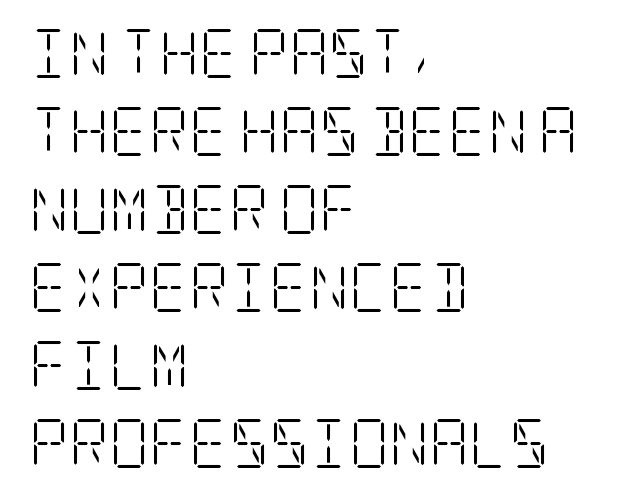
The image shows 49 px light, condensed serif type, upright; set left-aligned, normal line spacing (1.59x), normal letter spacing, not underlined; low stroke contrast and a large x-height.
